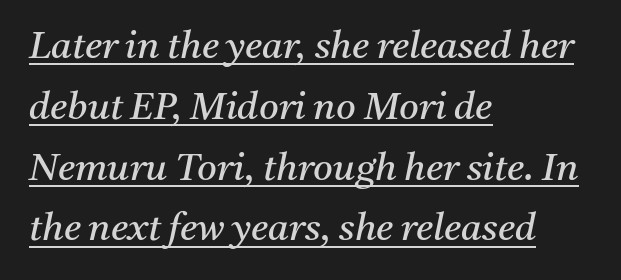
Inter-character spacing is left at the font's built-in metrics. The letterforms sit at book weight or below. Has an underline been added? It has. Leftover space on each line is placed entirely after the last word. This is oblique type, the kind used for emphasis or titles. Evenly set lines give the paragraph a standard silhouette.
